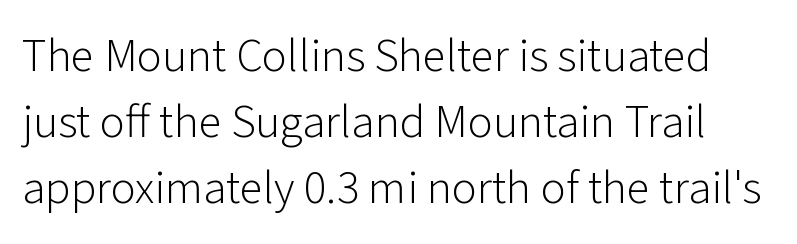
Q: Is the text bold? A: No.
Q: Is the text italic (slanted)? A: No, it is upright.
Q: Is the typeface a serif or a sans-serif typeface? A: Sans-serif.
Q: Is the text underlined? A: No.
Q: Is the spacing between letters normal or unusually wide? A: Normal.
Q: Is the spacing between lines tight, normal or loose? A: Normal.
Q: Width (condensed, normal, or wide)? A: Normal.
Q: Stroke contrast? A: Low.
Q: x-height? A: Medium.
Q: Monospaced? A: No.
